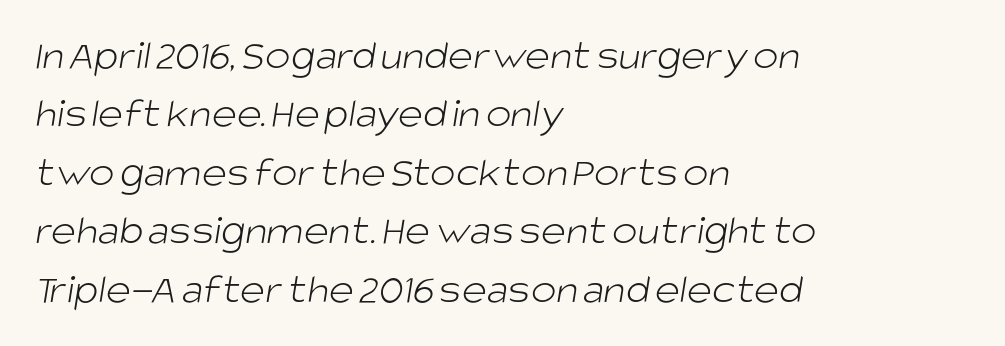
Think standard paragraph weight, or any step lighter than that. The designer went with a sans here, leaving each stem footless. Caption: multi-line text, flush left, ragged right. Interline gaps are of average width in this sample.
